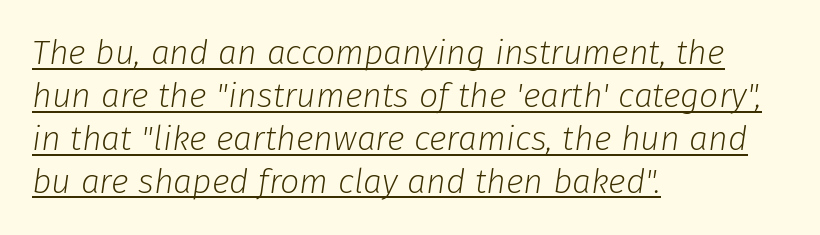
The image shows 34 px light type, italic (leaning right); set left-aligned, normal line spacing (1.26x), normal letter spacing, underlined; low stroke contrast and a medium x-height.
